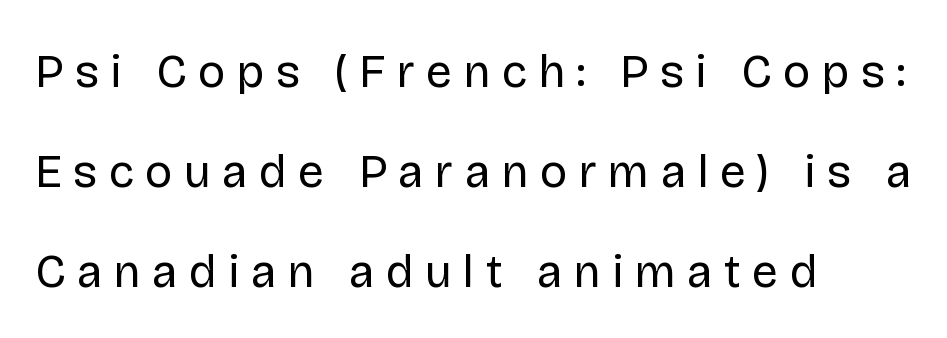
Q: Is the text bold? A: No.
Q: Is the text italic (slanted)? A: No, it is upright.
Q: Is the typeface a serif or a sans-serif typeface? A: Sans-serif.
Q: Is the text underlined? A: No.
Q: How is the paragraph aligned? A: Left-aligned.
Q: Is the spacing between letters normal or unusually wide? A: Unusually wide.
Q: Is the spacing between lines tight, normal or loose? A: Loose.
Q: Width (condensed, normal, or wide)? A: Normal.
Q: Stroke contrast? A: Low.
Q: x-height? A: Large.
Q: Monospaced? A: No.
